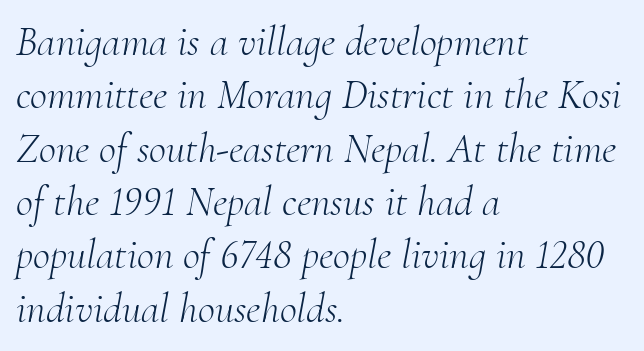
The face used here is proportionally spaced, like ordinary book or web type. Horizontally, the lines are justified to the leading edge only. Letter spacing: default. The text was rendered using a seriffed face with decorative stroke endings. In terms of posture, this sample is oblique. No word sits above an underline.
